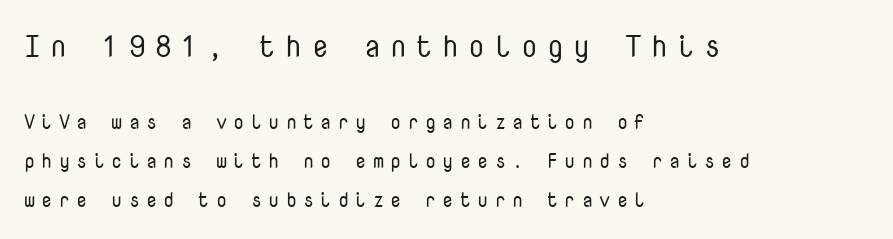
The image shows 30 px regular-weight sans-serif type, upright, monospaced; set left-aligned, loose line spacing (1.96x), unusually wide letter spacing (+0.31 em), not underlined; the first (top) block is 1.5x larger; low stroke contrast and a medium x-height.
